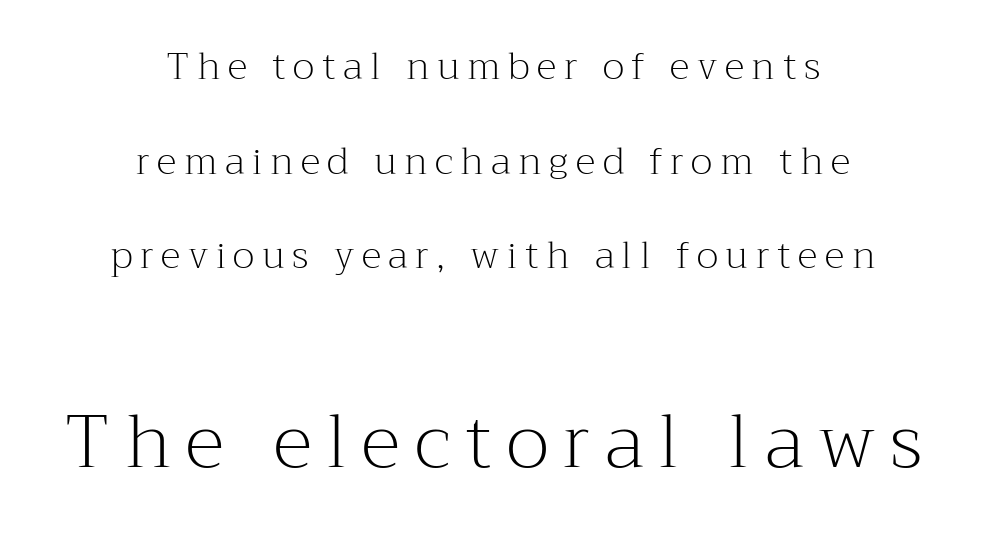
{"serif": "yes", "italic": "no", "bold": "no", "weight": "light", "width": "normal", "stroke_contrast": "medium", "x_height": "medium", "monospaced": "no", "underline": "no", "align": "center", "line_spacing": "loose", "line_spacing_ratio": 2.49, "letter_spacing": "wide", "letter_spacing_em": 0.2, "larger_block": "second", "size_ratio": 1.97, "glyph_px": 75}
